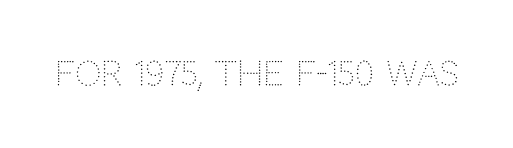
The rendering uses natural spacing where letterforms have individual widths. Nobody touched the tracking dial on this one. The typography opts for an upright posture over an oblique one. No feet cap the strokes, marking this as sans-serif type. Weight: in the light-to-regular range. A bare baseline throughout the passage.
